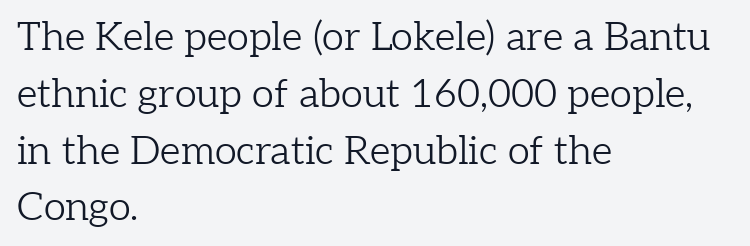
{"serif": "yes", "italic": "no", "bold": "no", "weight": "light", "width": "normal", "stroke_contrast": "low", "x_height": "medium", "monospaced": "no", "underline": "no", "align": "left", "line_spacing": "normal", "line_spacing_ratio": 1.42, "letter_spacing": "normal", "letter_spacing_em": 0.0, "glyph_px": 40}
